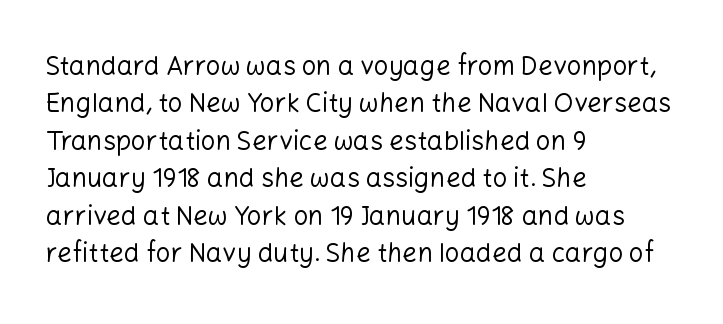
Is the letter spacing exaggerated? No — it looks like the ordinary default. This block has exactly the height ordinary leading produces. This is the regular roman posture of the typeface. Weight: not bold — regular or lighter.
